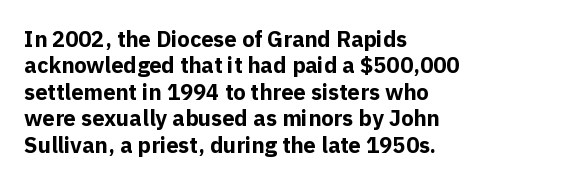
Q: Is the text bold? A: Yes.
Q: Is the text italic (slanted)? A: No, it is upright.
Q: Is the text underlined? A: No.
Q: How is the paragraph aligned? A: Left-aligned.
Q: Is the spacing between letters normal or unusually wide? A: Normal.
